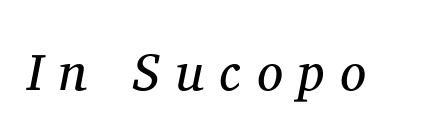
Q: Is the text bold? A: No.
Q: Is the text italic (slanted)? A: Yes, it leans right by about 11 degrees.
Q: Is the typeface a serif or a sans-serif typeface? A: Serif.
Q: Is the text underlined? A: No.
Q: Is the spacing between letters normal or unusually wide? A: Unusually wide.
Q: Width (condensed, normal, or wide)? A: Normal.
Q: Stroke contrast? A: Medium.
Q: x-height? A: Medium.
Q: Monospaced? A: No.
